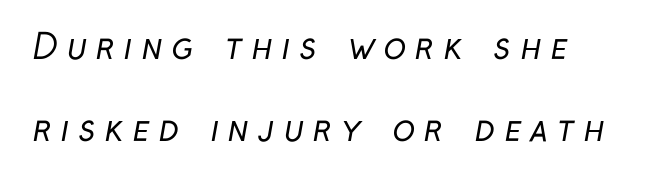
{"serif": "no", "bold": "no", "weight": "regular", "width": "condensed", "stroke_contrast": "low", "x_height": "medium", "monospaced": "no", "underline": "no", "line_spacing": "loose", "line_spacing_ratio": 2.42, "letter_spacing": "wide", "letter_spacing_em": 0.27, "glyph_px": 34}
